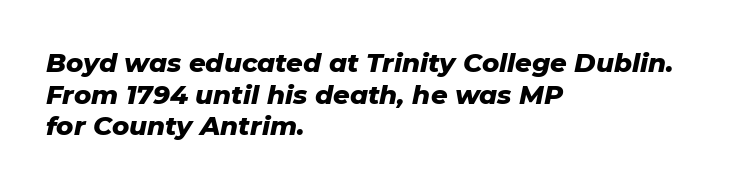
Q: Is the text bold? A: Yes.
Q: Is the text italic (slanted)? A: Yes, it leans right by about 11 degrees.
Q: Is the text underlined? A: No.
Q: How is the paragraph aligned? A: Left-aligned.
Q: Is the spacing between letters normal or unusually wide? A: Normal.
